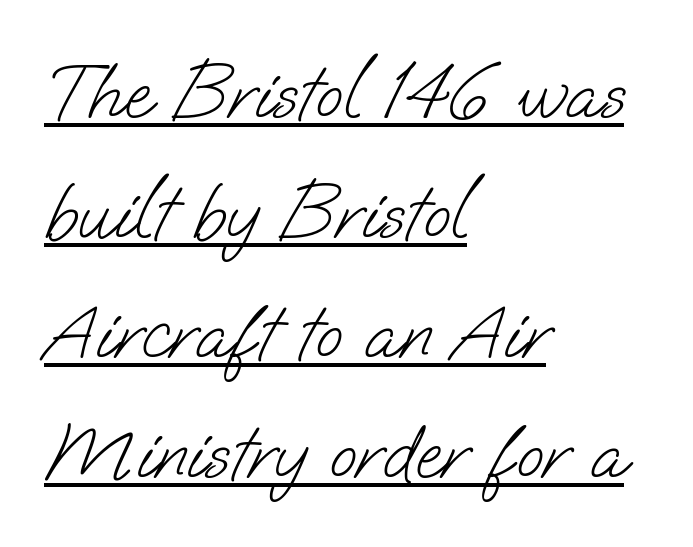
Q: Is the text bold? A: No.
Q: Is the typeface a serif or a sans-serif typeface? A: Sans-serif.
Q: Is the text underlined? A: Yes.
Q: How is the paragraph aligned? A: Left-aligned.
Q: Is the spacing between letters normal or unusually wide? A: Normal.
Q: Is the spacing between lines tight, normal or loose? A: Normal.
Q: Width (condensed, normal, or wide)? A: Normal.
Q: Stroke contrast? A: Low.
Q: x-height? A: Small.
Q: Monospaced? A: No.
